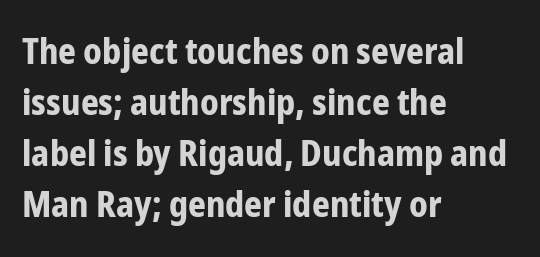
{"serif": "no", "italic": "no", "bold": "yes", "weight": "bold", "width": "condensed", "stroke_contrast": "low", "x_height": "medium", "monospaced": "no", "underline": "no", "align": "left", "line_spacing": "normal", "line_spacing_ratio": 1.46, "letter_spacing": "normal", "letter_spacing_em": 0.0, "glyph_px": 35}
